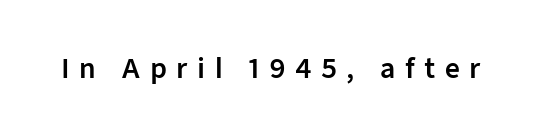
{"italic": "no", "underline": "no", "letter_spacing": "wide", "letter_spacing_em": 0.36, "glyph_px": 26}
